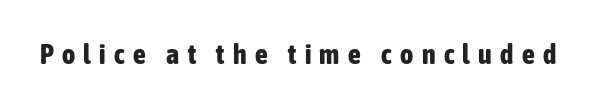
{"serif": "no", "italic": "no", "bold": "yes", "weight": "bold", "width": "condensed", "stroke_contrast": "low", "x_height": "medium", "monospaced": "no", "underline": "no", "letter_spacing": "wide", "letter_spacing_em": 0.3, "glyph_px": 28}
